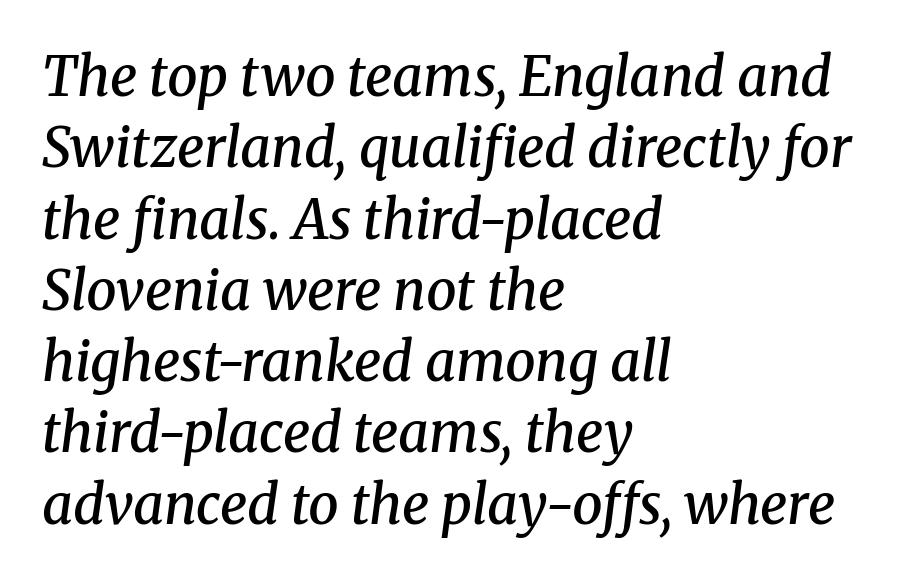
{"serif": "yes", "italic": "yes", "lean": "right", "slant_degrees": 8, "bold": "semi", "weight": "semibold", "width": "normal", "stroke_contrast": "medium", "x_height": "medium", "monospaced": "no", "underline": "no", "align": "left", "line_spacing": "normal", "line_spacing_ratio": 1.32, "letter_spacing": "normal", "letter_spacing_em": 0.0, "glyph_px": 54}
